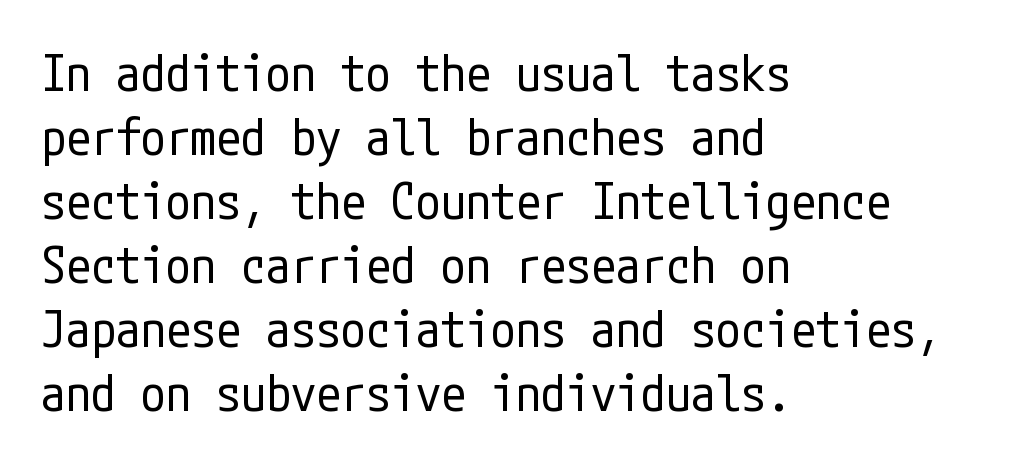
The image shows 50 px regular-weight, condensed sans-serif type, upright; set left-aligned, normal line spacing (1.28x), normal letter spacing, not underlined; low stroke contrast and a medium x-height.
